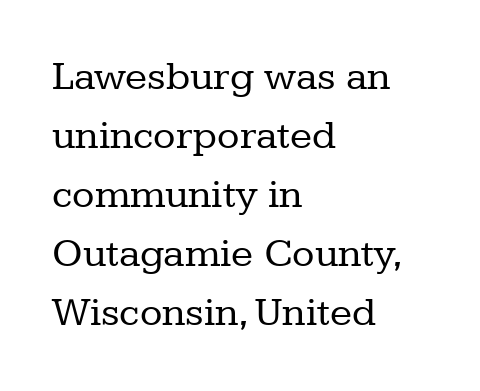
{"serif": "yes", "italic": "no", "bold": "no", "weight": "regular", "width": "normal", "stroke_contrast": "low", "x_height": "medium", "monospaced": "no", "underline": "no", "align": "left", "line_spacing": "normal", "line_spacing_ratio": 1.44, "letter_spacing": "normal", "letter_spacing_em": 0.0, "glyph_px": 41}
